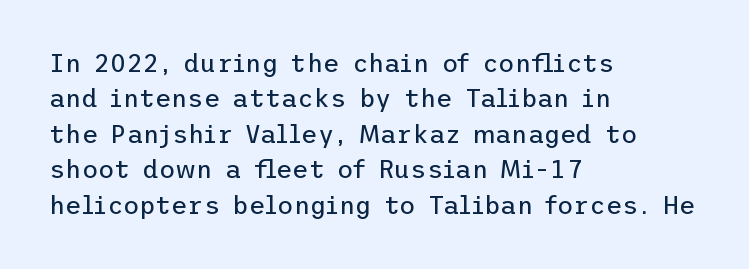
The image shows 25 px text type, upright; set left-aligned, normal line spacing (1.42x), normal letter spacing, not underlined.
